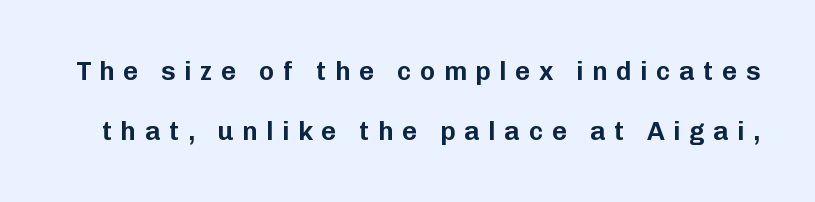
The image shows 26 px text type, upright; set loose line spacing (2.29x), unusually wide letter spacing (+0.33 em), not underlined.
